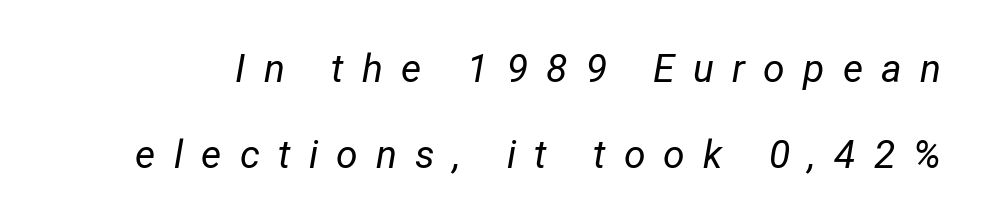
Q: Is the text bold? A: No.
Q: Is the text italic (slanted)? A: Yes, it leans right by about 12 degrees.
Q: Is the text underlined? A: No.
Q: Is the spacing between letters normal or unusually wide? A: Unusually wide.
Q: Is the spacing between lines tight, normal or loose? A: Loose.
Q: Width (condensed, normal, or wide)? A: Condensed.
Q: Stroke contrast? A: Low.
Q: x-height? A: Medium.
Q: Monospaced? A: No.
